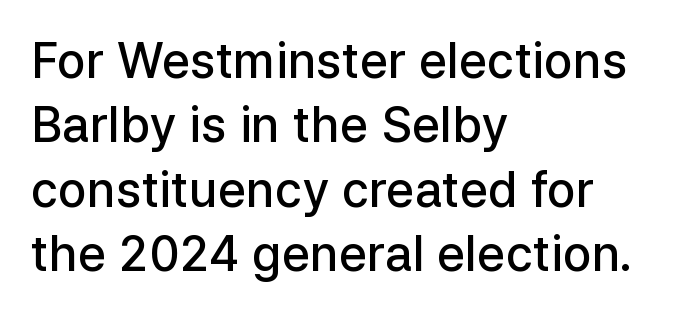
In terms of letterform style, serifs are entirely absent. The block of text has a typical density, with ordinary space between rows. How heavy is the stroke? Medium-heavy — a semibold, shy of bold. Nope, not italic — everything's standing straight. Rule under the text: the space is simply empty. Leftover space on each line is placed entirely after the last word.
